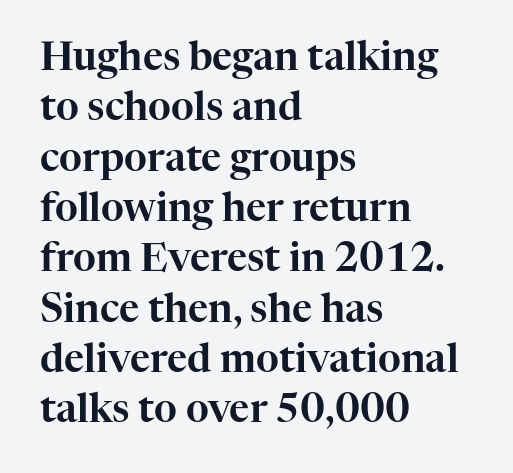
Q: Is the text italic (slanted)? A: No, it is upright.
Q: Is the typeface a serif or a sans-serif typeface? A: Serif.
Q: Is the text underlined? A: No.
Q: How is the paragraph aligned? A: Left-aligned.
Q: Is the spacing between letters normal or unusually wide? A: Normal.
Q: Is the spacing between lines tight, normal or loose? A: Normal.
Q: Width (condensed, normal, or wide)? A: Normal.
Q: Stroke contrast? A: High.
Q: x-height? A: Medium.
Q: Monospaced? A: No.
